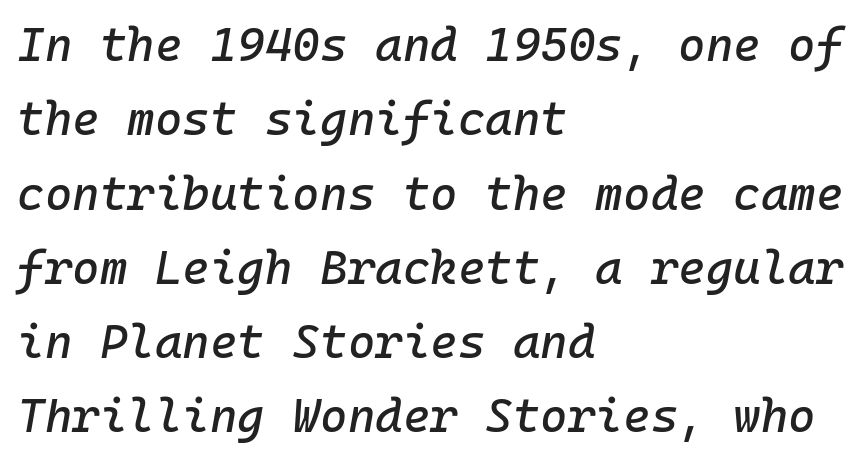
The image shows 47 px text type, italic (leaning right), monospaced; set left-aligned, normal line spacing (1.58x), normal letter spacing, not underlined; low stroke contrast and a medium x-height.
